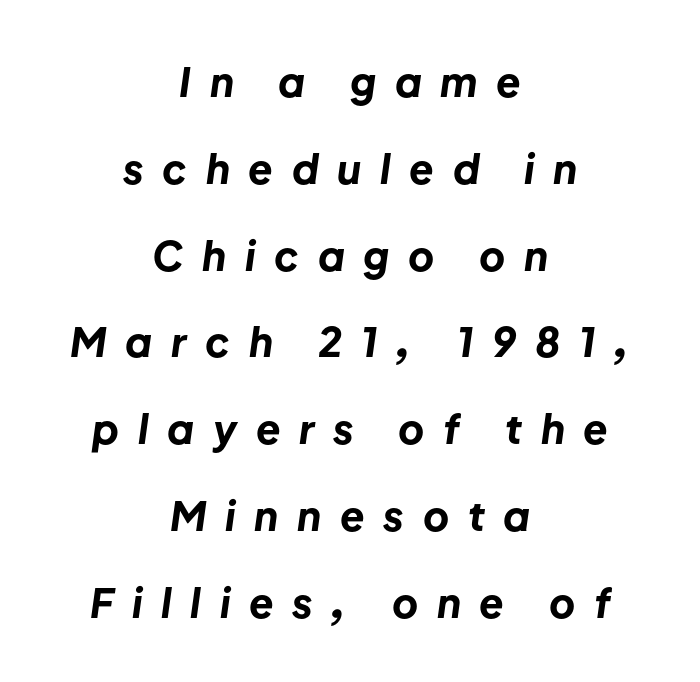
The image shows 40 px bold type, italic (leaning right); set centered, loose line spacing (2.17x), unusually wide letter spacing (+0.47 em), not underlined; low stroke contrast and a medium x-height.
